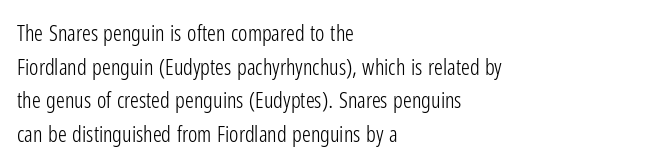
The image shows 22 px text type, upright; set left-aligned, normal line spacing (1.53x), normal letter spacing, not underlined.
